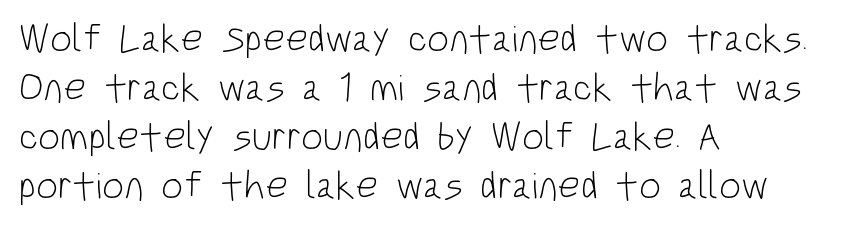
Q: Is the text bold? A: No.
Q: Is the text italic (slanted)? A: No, it is upright.
Q: Is the typeface a serif or a sans-serif typeface? A: Sans-serif.
Q: Is the text underlined? A: No.
Q: How is the paragraph aligned? A: Left-aligned.
Q: Is the spacing between letters normal or unusually wide? A: Normal.
Q: Is the spacing between lines tight, normal or loose? A: Normal.
Q: Width (condensed, normal, or wide)? A: Condensed.
Q: Stroke contrast? A: Low.
Q: x-height? A: Large.
Q: Monospaced? A: No.
